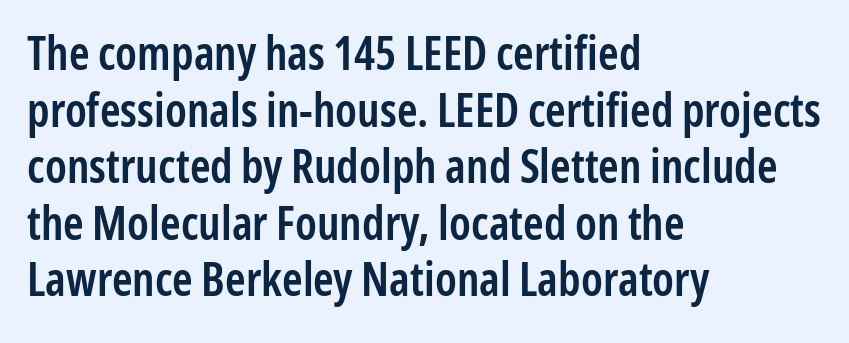
{"serif": "no", "italic": "no", "bold": "semi", "weight": "semibold", "width": "condensed", "stroke_contrast": "low", "x_height": "medium", "monospaced": "no", "underline": "no", "align": "left", "line_spacing_ratio": 1.23, "letter_spacing": "normal", "letter_spacing_em": 0.0, "glyph_px": 46}
